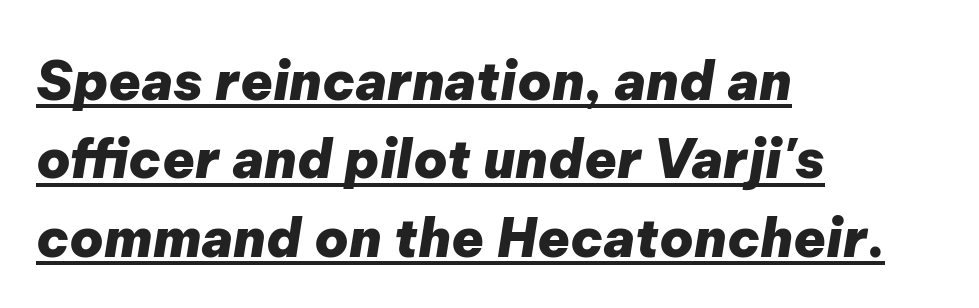
The image shows 53 px heavy type, italic (leaning right); set left-aligned, normal line spacing (1.48x), normal letter spacing, underlined; low stroke contrast and a medium x-height.
